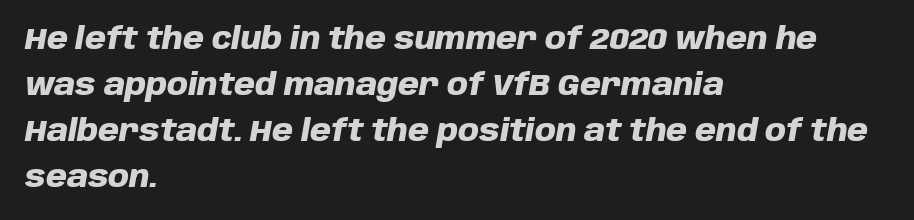
{"italic": "yes", "lean": "right", "slant_degrees": 10, "bold": "yes", "weight": "heavy", "width": "normal", "stroke_contrast": "low", "x_height": "large", "monospaced": "no", "underline": "no", "align": "left", "line_spacing": "normal", "line_spacing_ratio": 1.53, "letter_spacing": "normal", "letter_spacing_em": 0.0, "glyph_px": 30}
